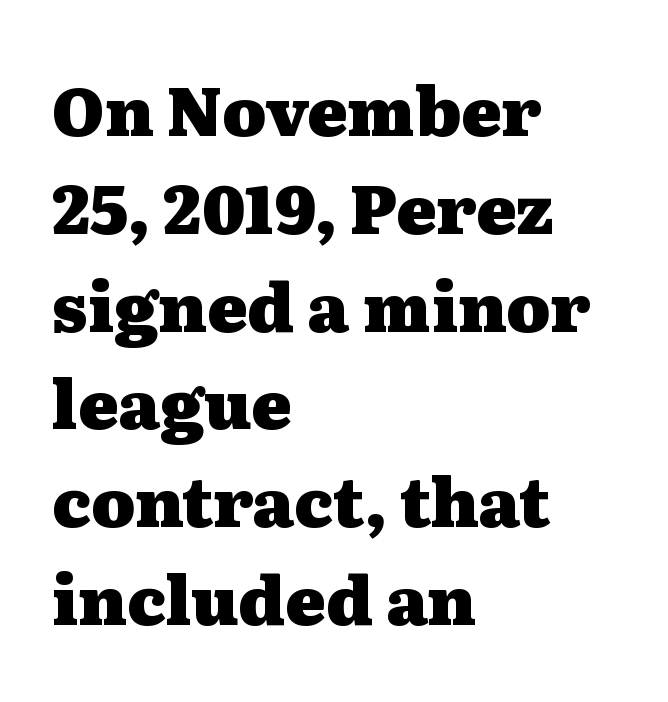
The image shows 67 px heavy, wide serif type, upright; set left-aligned, normal line spacing (1.46x), normal letter spacing, not underlined; medium stroke contrast and a medium x-height.
